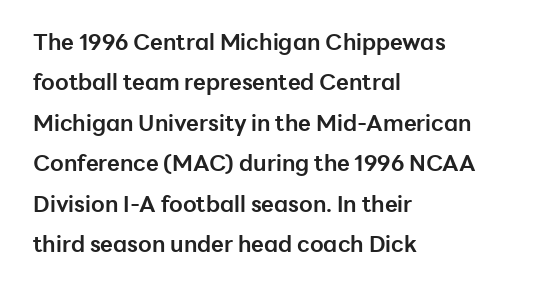
Q: Is the text bold? A: Yes.
Q: Is the text italic (slanted)? A: No, it is upright.
Q: Is the text underlined? A: No.
Q: How is the paragraph aligned? A: Left-aligned.
Q: Is the spacing between letters normal or unusually wide? A: Normal.
